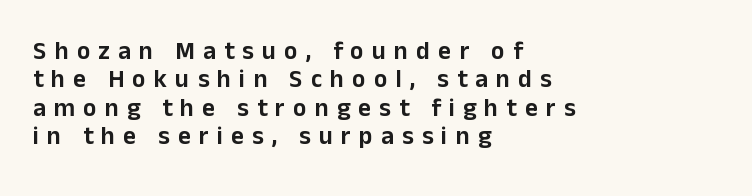
Q: Is the text italic (slanted)? A: No, it is upright.
Q: Is the text underlined? A: No.
Q: How is the paragraph aligned? A: Left-aligned.
Q: Is the spacing between letters normal or unusually wide? A: Unusually wide.
Q: Is the spacing between lines tight, normal or loose? A: Tight.
